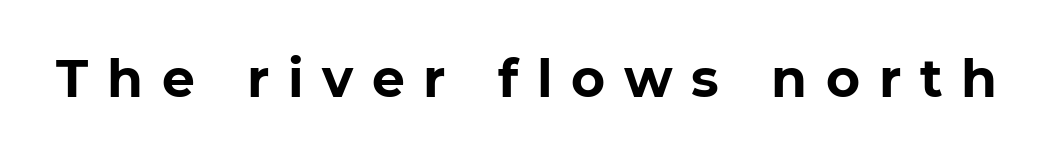
The image shows 52 px bold sans-serif type, upright; set unusually wide letter spacing (+0.36 em), not underlined; low stroke contrast and a medium x-height.
